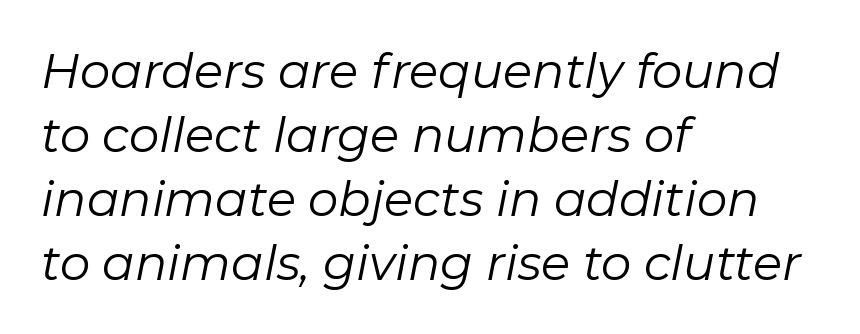
Q: Is the text bold? A: No.
Q: Is the text italic (slanted)? A: Yes, it leans right by about 11 degrees.
Q: Is the text underlined? A: No.
Q: How is the paragraph aligned? A: Left-aligned.
Q: Is the spacing between letters normal or unusually wide? A: Normal.
Q: Is the spacing between lines tight, normal or loose? A: Normal.
Q: Width (condensed, normal, or wide)? A: Normal.
Q: Stroke contrast? A: Low.
Q: x-height? A: Medium.
Q: Monospaced? A: No.
